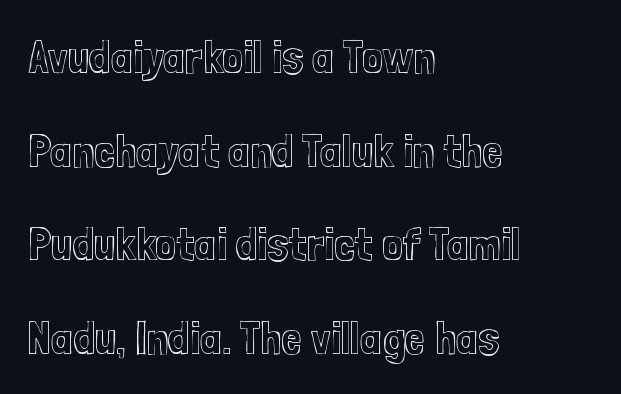
The image shows 47 px condensed type, upright; set left-aligned, loose line spacing (1.99x), normal letter spacing, not underlined; a medium x-height.
